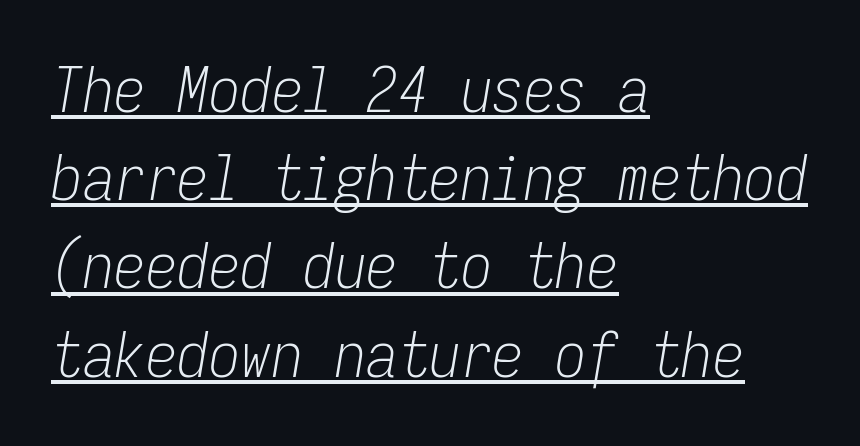
Q: Is the text bold? A: No.
Q: Is the text italic (slanted)? A: Yes, it leans right by about 9 degrees.
Q: Is the text underlined? A: Yes.
Q: How is the paragraph aligned? A: Left-aligned.
Q: Is the spacing between letters normal or unusually wide? A: Normal.
Q: Is the spacing between lines tight, normal or loose? A: Normal.
Q: Width (condensed, normal, or wide)? A: Condensed.
Q: Stroke contrast? A: Low.
Q: x-height? A: Medium.
Q: Monospaced? A: Yes.
